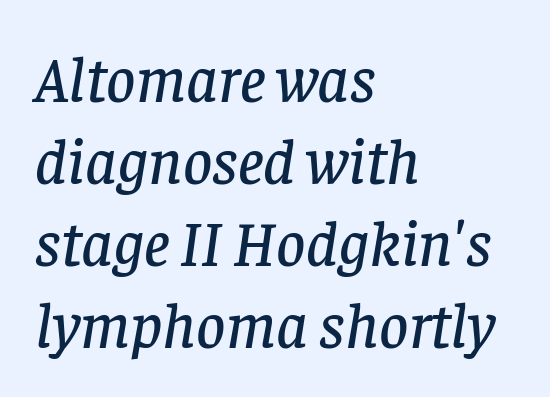
{"serif": "yes", "italic": "yes", "lean": "right", "slant_degrees": 8, "width": "normal", "stroke_contrast": "low", "x_height": "large", "monospaced": "no", "underline": "no", "align": "left", "line_spacing": "normal", "line_spacing_ratio": 1.28, "letter_spacing": "normal", "letter_spacing_em": 0.0, "glyph_px": 64}
